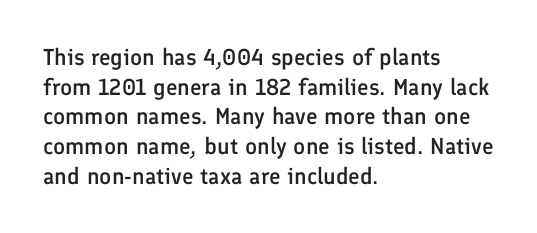
Q: Is the text bold? A: Semi-bold.
Q: Is the text italic (slanted)? A: No, it is upright.
Q: Is the text underlined? A: No.
Q: How is the paragraph aligned? A: Left-aligned.
Q: Is the spacing between letters normal or unusually wide? A: Normal.
Q: Is the spacing between lines tight, normal or loose? A: Normal.
